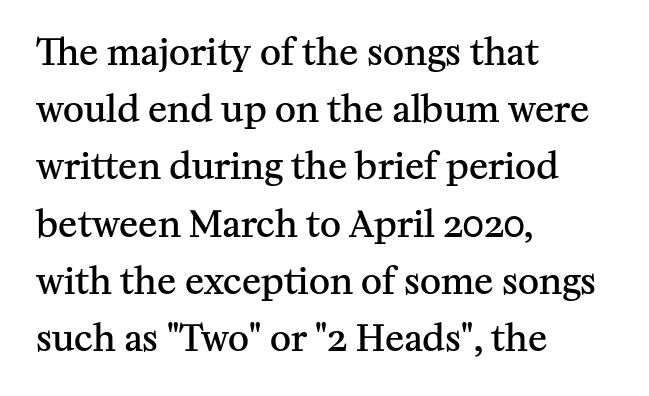
The vertical gap from one line to the next is medium. In terms of posture, this sample is upright. The setting favours the left margin, as ordinary paragraphs usually do. Standard letterfit; no display-style spreading of the glyphs.
